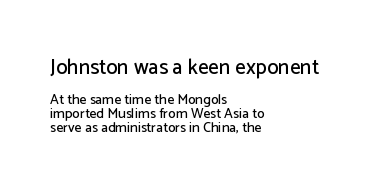
Q: Is the text italic (slanted)? A: No, it is upright.
Q: Is the text underlined? A: No.
Q: How is the paragraph aligned? A: Left-aligned.
Q: Is the spacing between letters normal or unusually wide? A: Normal.
Q: Is the spacing between lines tight, normal or loose? A: Tight.
Q: Which block of text is set in a larger size, the first (top) or the second (bottom)? A: The first (top) one.
